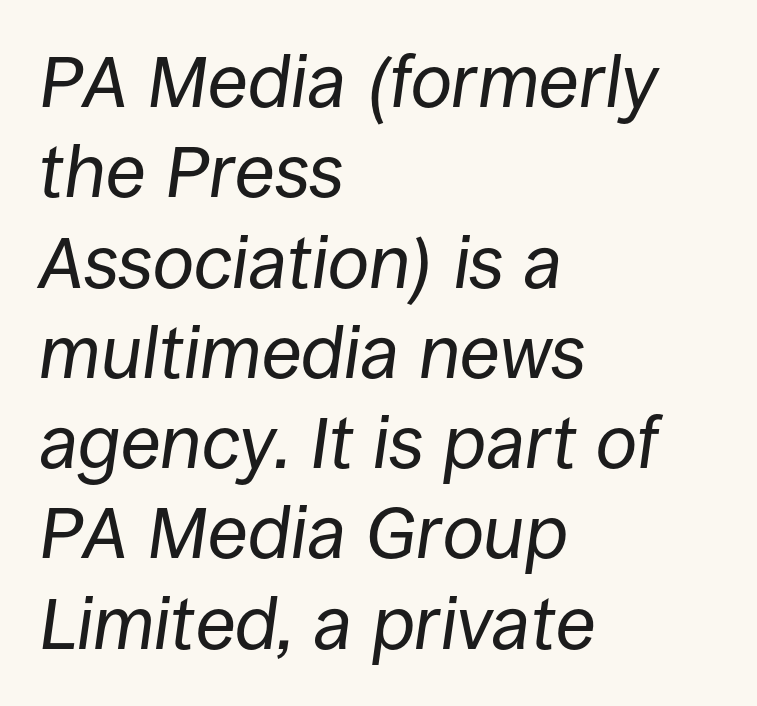
Q: Is the text bold? A: No.
Q: Is the text italic (slanted)? A: Yes, it leans right by about 8 degrees.
Q: Is the text underlined? A: No.
Q: How is the paragraph aligned? A: Left-aligned.
Q: Is the spacing between letters normal or unusually wide? A: Normal.
Q: Width (condensed, normal, or wide)? A: Normal.
Q: Stroke contrast? A: Low.
Q: x-height? A: Large.
Q: Monospaced? A: No.
